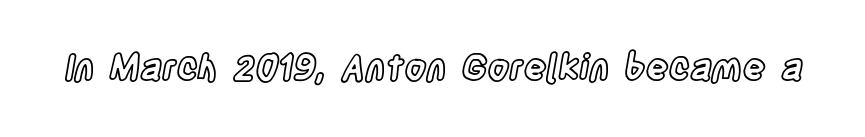
{"width": "condensed", "x_height": "large", "monospaced": "no", "underline": "no", "letter_spacing": "normal", "letter_spacing_em": 0.0, "glyph_px": 35}
